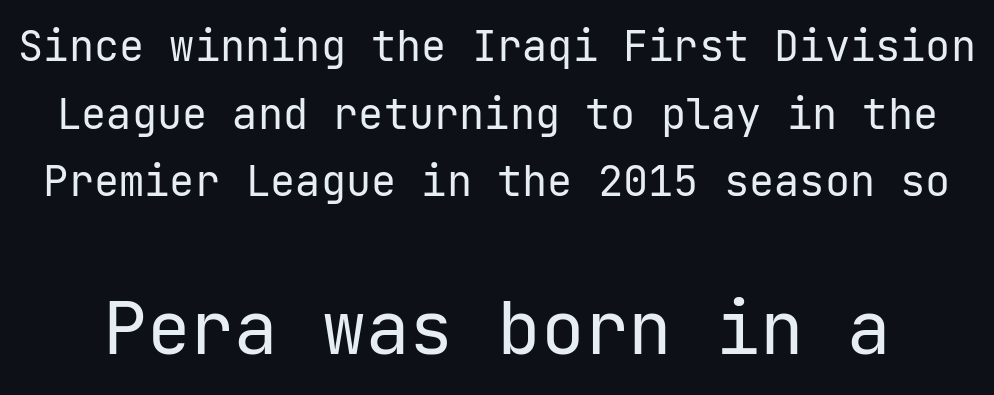
{"serif": "no", "italic": "no", "bold": "no", "weight": "regular", "width": "normal", "stroke_contrast": "low", "x_height": "medium", "underline": "no", "line_spacing": "normal", "line_spacing_ratio": 1.61, "letter_spacing": "normal", "letter_spacing_em": 0.0, "larger_block": "second", "size_ratio": 1.74, "glyph_px": 73}
